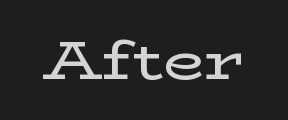
Character widths vary here, with narrow letters taking less room than wide ones. Honestly, there is no underline to notice here at all. Unlike italic type, these characters show no tilt at all. Nothing unusual about the tracking: characters are spaced as the font intends.
